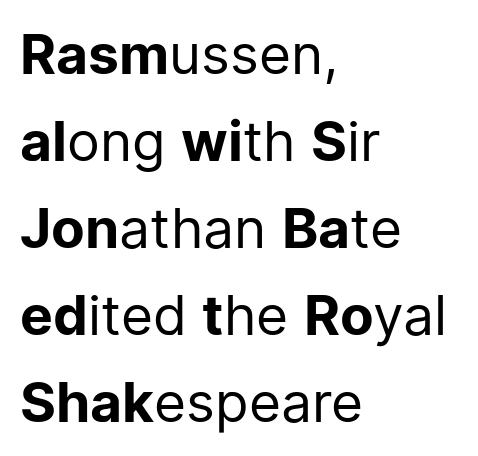
Words float on clear page, feet unadorned. Leading matches the norm, producing a regular column. Are there feet on the stems? There aren't — it's a sans. Tracking here is standard; glyphs follow each other at the usual distance. Quick note: not italic, upright.
